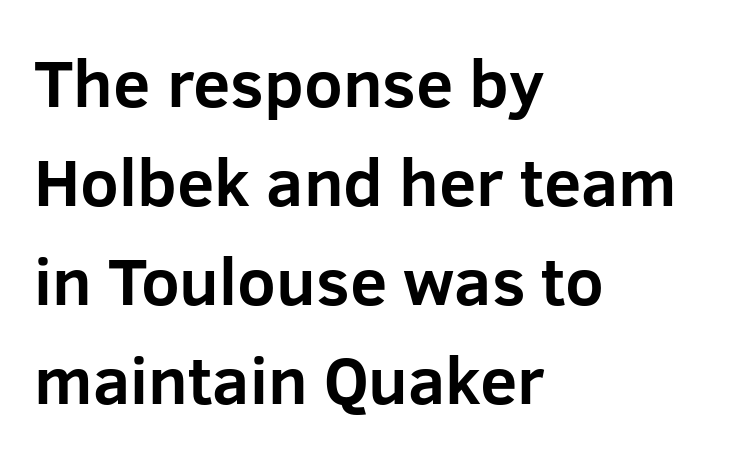
Q: Is the text bold? A: Yes.
Q: Is the text italic (slanted)? A: No, it is upright.
Q: Is the typeface a serif or a sans-serif typeface? A: Sans-serif.
Q: Is the text underlined? A: No.
Q: How is the paragraph aligned? A: Left-aligned.
Q: Is the spacing between letters normal or unusually wide? A: Normal.
Q: Is the spacing between lines tight, normal or loose? A: Normal.
Q: Width (condensed, normal, or wide)? A: Normal.
Q: Stroke contrast? A: Low.
Q: x-height? A: Medium.
Q: Monospaced? A: No.
